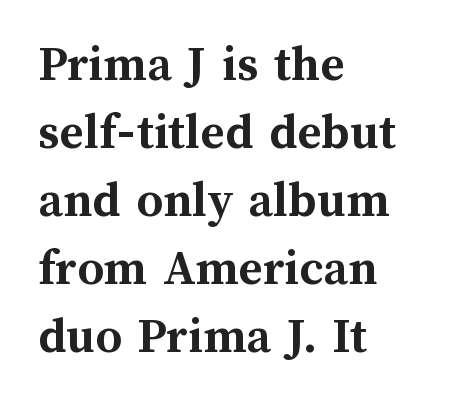
Q: Is the text bold? A: Yes.
Q: Is the text italic (slanted)? A: No, it is upright.
Q: Is the text underlined? A: No.
Q: How is the paragraph aligned? A: Left-aligned.
Q: Is the spacing between letters normal or unusually wide? A: Normal.
Q: Is the spacing between lines tight, normal or loose? A: Normal.
Q: Width (condensed, normal, or wide)? A: Normal.
Q: Stroke contrast? A: Medium.
Q: x-height? A: Medium.
Q: Monospaced? A: No.
